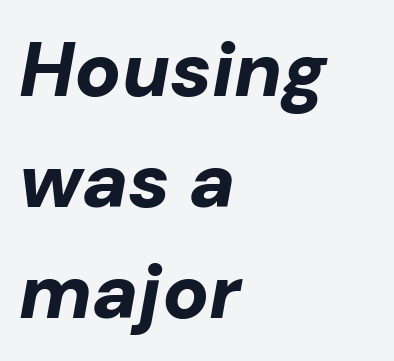
Q: Is the text bold? A: Yes.
Q: Is the text italic (slanted)? A: Yes, it leans right by about 10 degrees.
Q: Is the text underlined? A: No.
Q: How is the paragraph aligned? A: Left-aligned.
Q: Is the spacing between letters normal or unusually wide? A: Normal.
Q: Is the spacing between lines tight, normal or loose? A: Normal.
Q: Width (condensed, normal, or wide)? A: Normal.
Q: Stroke contrast? A: Low.
Q: x-height? A: Medium.
Q: Monospaced? A: No.
